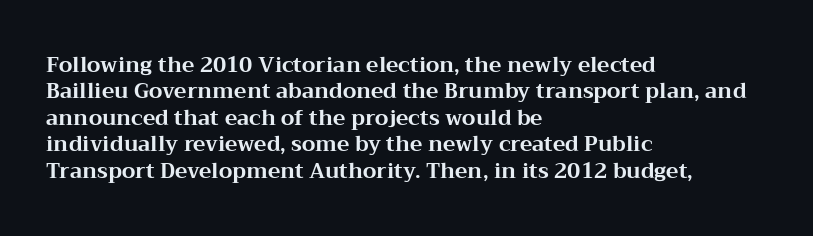
Q: Is the text bold? A: Yes.
Q: Is the text italic (slanted)? A: No, it is upright.
Q: Is the text underlined? A: No.
Q: How is the paragraph aligned? A: Left-aligned.
Q: Is the spacing between letters normal or unusually wide? A: Normal.
Q: Is the spacing between lines tight, normal or loose? A: Normal.
